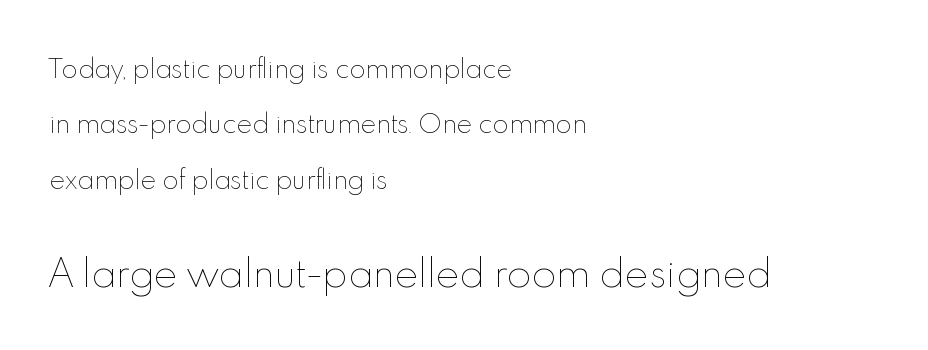
The image shows 36 px thin type, upright; set left-aligned, loose line spacing (2.31x), normal letter spacing, not underlined; the second (bottom) block is 1.5x larger; a small x-height.
